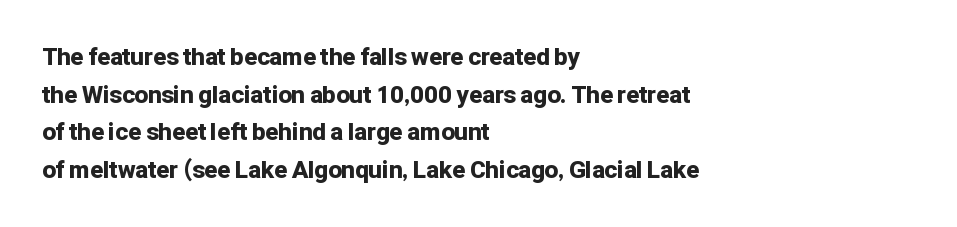
The image shows 24 px bold type, upright; set left-aligned, normal line spacing (1.57x), normal letter spacing, not underlined.
